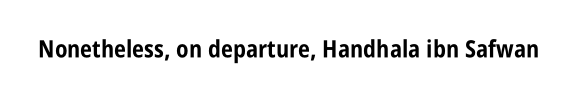
The image shows 24 px bold type, upright; set normal letter spacing, not underlined.
